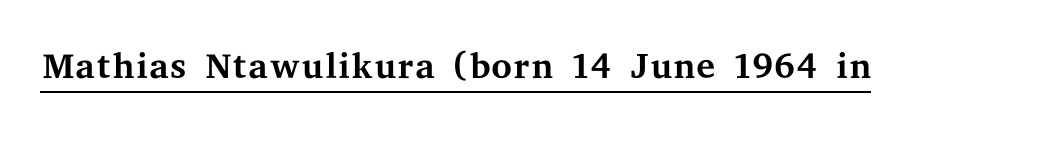
Q: Is the text bold? A: No.
Q: Is the text italic (slanted)? A: No, it is upright.
Q: Is the typeface a serif or a sans-serif typeface? A: Serif.
Q: Is the text underlined? A: Yes.
Q: Is the spacing between letters normal or unusually wide? A: Normal.
Q: Width (condensed, normal, or wide)? A: Wide.
Q: Stroke contrast? A: Medium.
Q: x-height? A: Medium.
Q: Monospaced? A: No.
